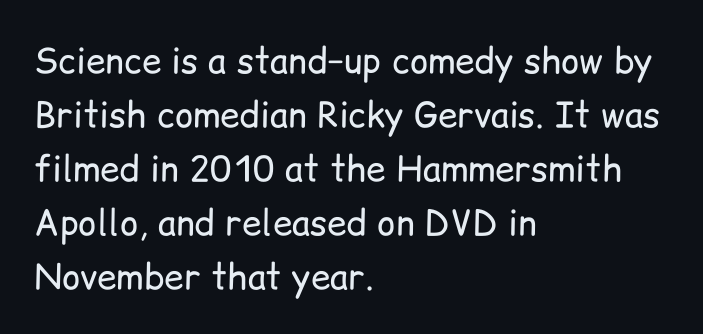
Q: Is the text bold? A: No.
Q: Is the text italic (slanted)? A: No, it is upright.
Q: Is the typeface a serif or a sans-serif typeface? A: Sans-serif.
Q: Is the text underlined? A: No.
Q: How is the paragraph aligned? A: Left-aligned.
Q: Is the spacing between letters normal or unusually wide? A: Normal.
Q: Is the spacing between lines tight, normal or loose? A: Normal.
Q: Width (condensed, normal, or wide)? A: Normal.
Q: Stroke contrast? A: Low.
Q: x-height? A: Medium.
Q: Monospaced? A: No.
